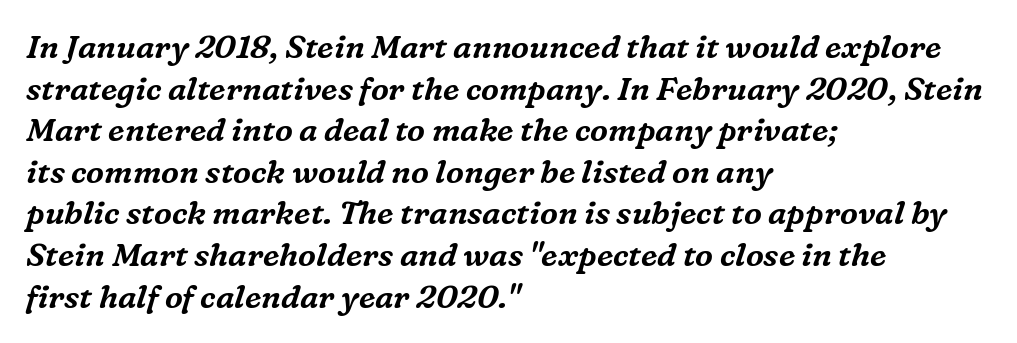
The image shows 32 px serif type, italic (leaning right); set left-aligned, normal line spacing (1.3x), normal letter spacing, not underlined; medium stroke contrast and a medium x-height.
